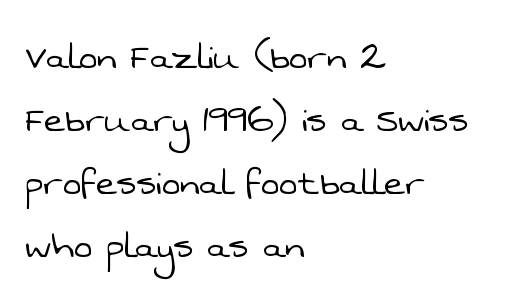
The image shows 44 px light sans-serif type; set left-aligned, normal line spacing (1.43x), normal letter spacing, not underlined; low stroke contrast and a medium x-height.
